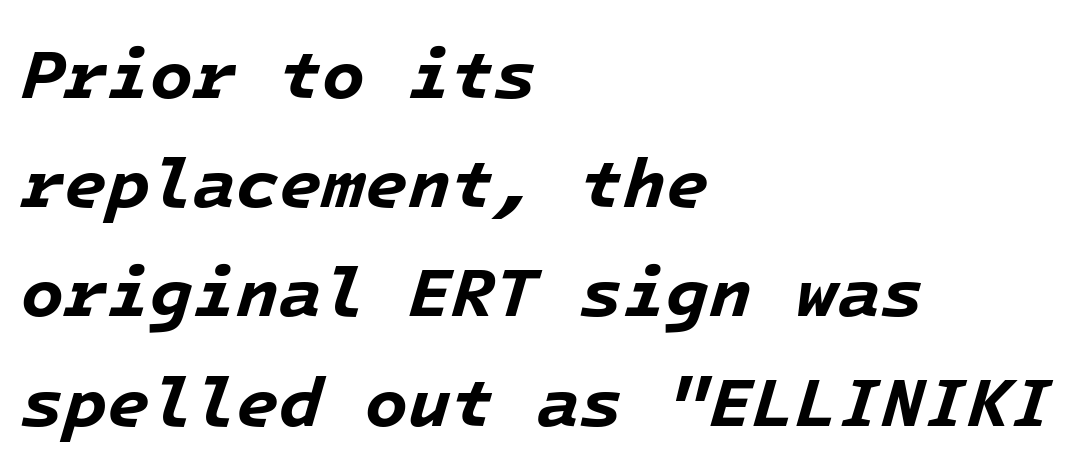
The image shows 70 px bold type, italic (leaning right), monospaced; set left-aligned, normal line spacing (1.56x), normal letter spacing, not underlined; low stroke contrast and a medium x-height.
